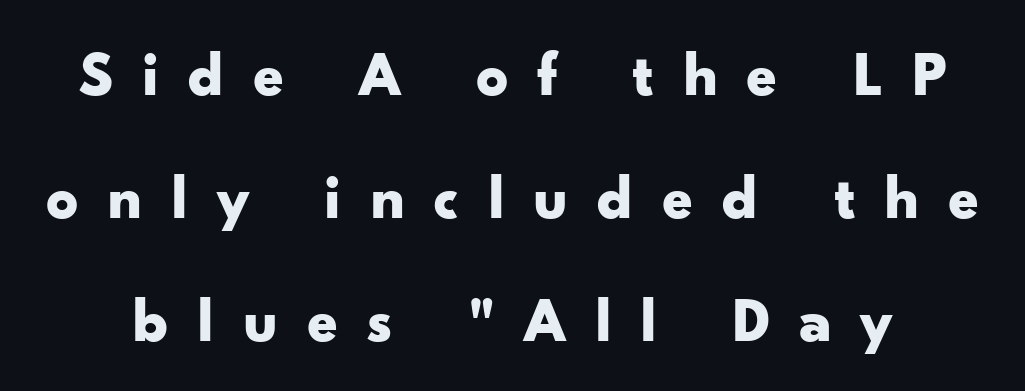
A dark, heavy texture on the line: the type is bold. The type sits square on the baseline with zero lean. Serif or sans? Sans — the stroke terminals are bare. Each letter keeps its own natural width here, so spacing adapts to shape.
